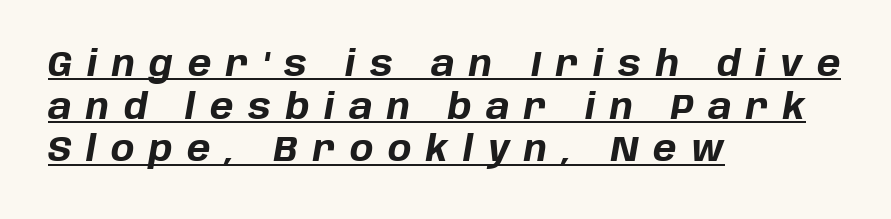
{"italic": "yes", "lean": "right", "slant_degrees": 10, "bold": "yes", "weight": "bold", "width": "normal", "stroke_contrast": "low", "x_height": "large", "monospaced": "no", "underline": "yes", "align": "left", "line_spacing_ratio": 1.22, "letter_spacing": "wide", "letter_spacing_em": 0.42, "glyph_px": 35}
